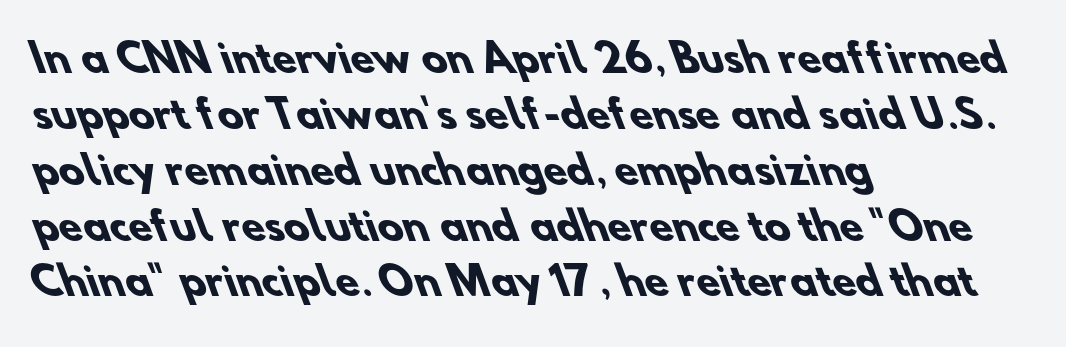
The image shows 38 px heavy sans-serif type; set left-aligned, normal line spacing (1.47x), normal letter spacing, not underlined; low stroke contrast and a small x-height.
